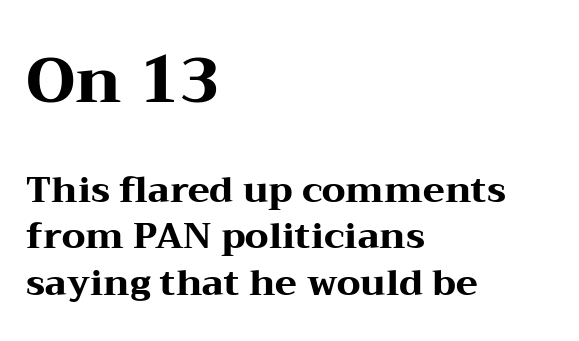
What kind of face is this? One with serifs. The face used here is rendered with its standard letterfit. The face used here appears at its bigger size in the upper chunk. A student would call this left alignment; a typographer would say flush left, rag right. Characters remain perfectly vertical along every line.
